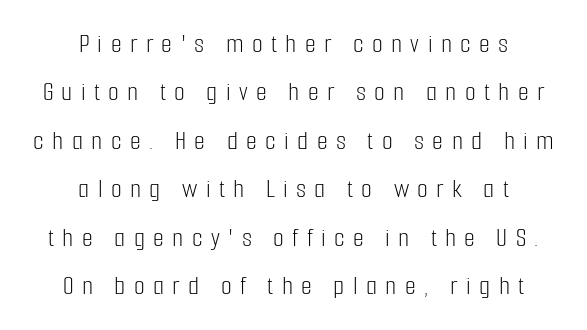
The image shows 28 px light, condensed sans-serif type, upright; set centered, line spacing 1.73x, unusually wide letter spacing (+0.3 em), not underlined; low stroke contrast and a medium x-height.
